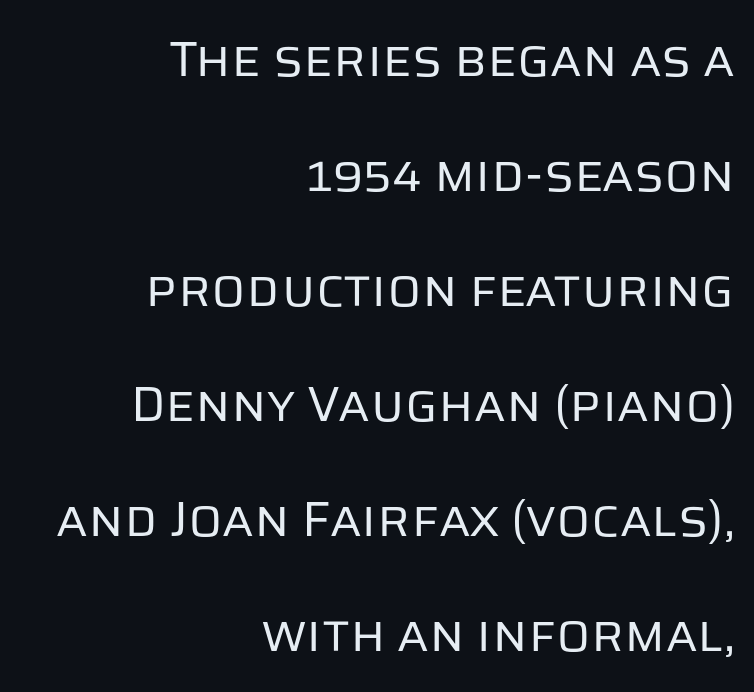
Q: Is the text bold? A: No.
Q: Is the text italic (slanted)? A: No, it is upright.
Q: Is the typeface a serif or a sans-serif typeface? A: Sans-serif.
Q: Is the text underlined? A: No.
Q: How is the paragraph aligned? A: Right-aligned.
Q: Is the spacing between letters normal or unusually wide? A: Normal.
Q: Is the spacing between lines tight, normal or loose? A: Loose.
Q: Width (condensed, normal, or wide)? A: Normal.
Q: Stroke contrast? A: Low.
Q: x-height? A: Large.
Q: Monospaced? A: No.
